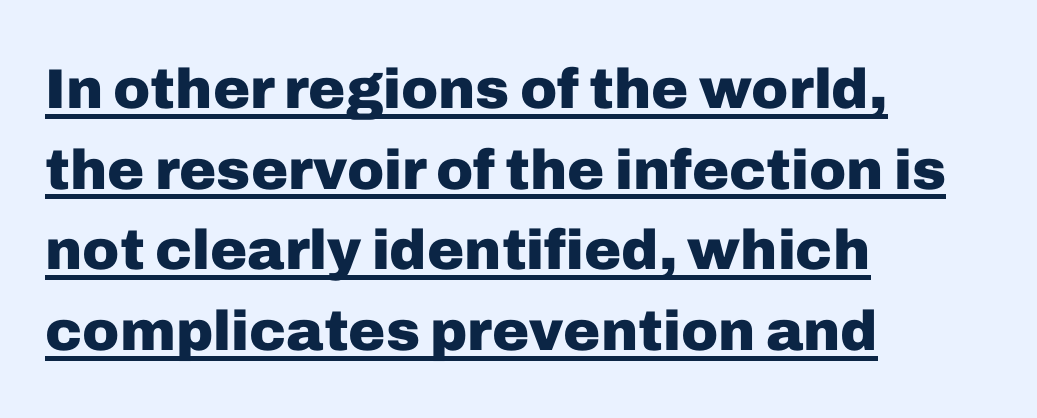
A typographer would call this underscored text. Do the characters align in a grid? No, the font is proportional. This rendering uses left alignment, leaving the right contour irregular. In terms of posture, this sample is upright. Letter spacing: default.
